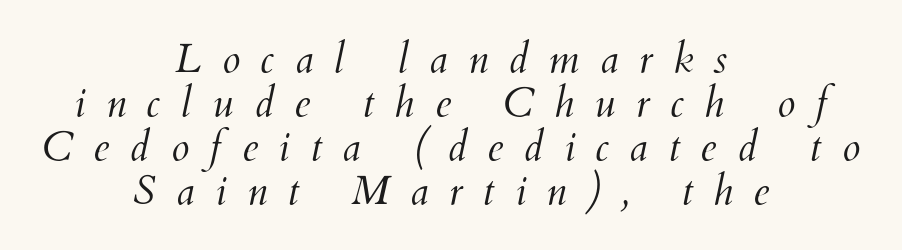
{"italic": "yes", "lean": "right", "slant_degrees": 12, "bold": "no", "weight": "light", "width": "normal", "stroke_contrast": "medium", "x_height": "small", "monospaced": "no", "underline": "no", "align": "center", "line_spacing": "tight", "line_spacing_ratio": 1.07, "letter_spacing": "wide", "letter_spacing_em": 0.5, "glyph_px": 41}
